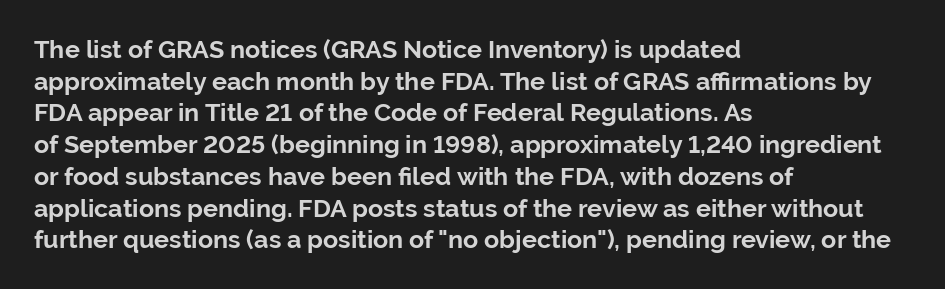
Short and long lines alike share a common starting point at left. The vertical gap from one line to the next is medium. Does the lettering tilt? It doesn't — this is upright. Underline: absent. The tracking reads as untouched default to a designer's eye. Chunky letters — that's bold for sure.
